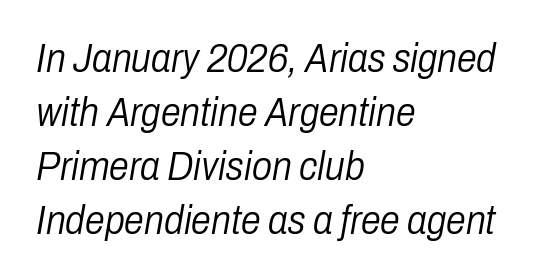
The image shows 40 px light, condensed type, italic (leaning right); set left-aligned, normal line spacing (1.35x), normal letter spacing, not underlined; low stroke contrast and a medium x-height.
